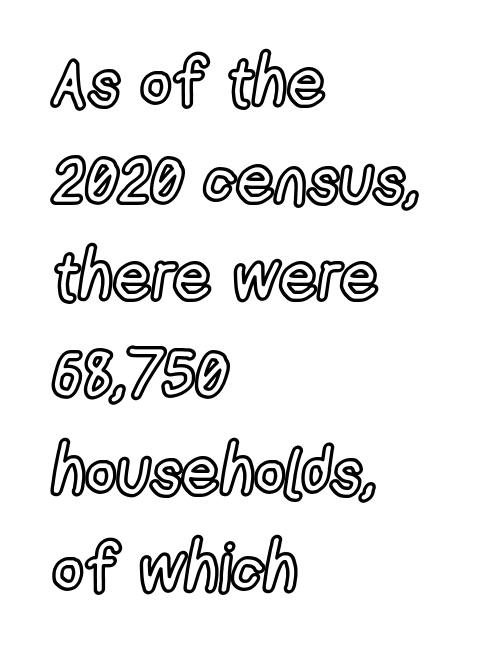
Honestly, the letter spacing is just normal — you wouldn't notice it. Glance below the letters and you will spot only blank space. Reading down the column, the eye jumps a familiar distance to each next line.
